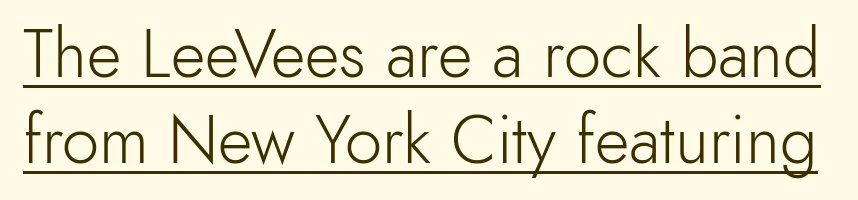
Q: Is the text bold? A: No.
Q: Is the text italic (slanted)? A: No, it is upright.
Q: Is the typeface a serif or a sans-serif typeface? A: Sans-serif.
Q: Is the text underlined? A: Yes.
Q: Is the spacing between letters normal or unusually wide? A: Normal.
Q: Is the spacing between lines tight, normal or loose? A: Normal.
Q: Width (condensed, normal, or wide)? A: Normal.
Q: x-height? A: Small.
Q: Monospaced? A: No.
